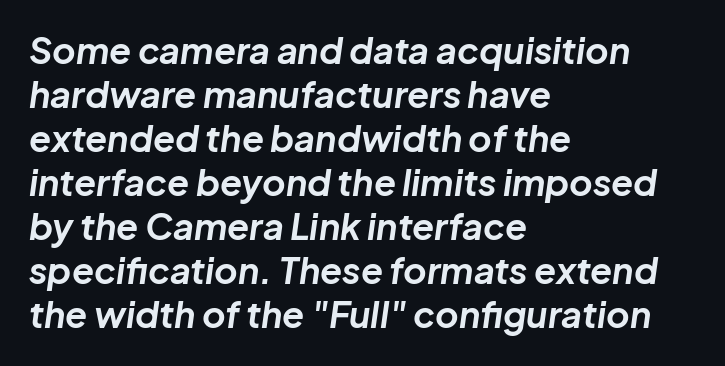
Q: Is the text bold? A: Yes.
Q: Is the text italic (slanted)? A: Yes, it leans right by about 8 degrees.
Q: Is the text underlined? A: No.
Q: How is the paragraph aligned? A: Left-aligned.
Q: Is the spacing between letters normal or unusually wide? A: Normal.
Q: Width (condensed, normal, or wide)? A: Normal.
Q: Stroke contrast? A: Low.
Q: x-height? A: Medium.
Q: Monospaced? A: No.
